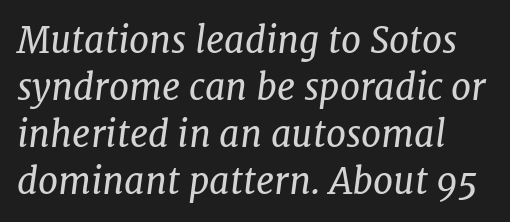
Q: Is the text bold? A: No.
Q: Is the text italic (slanted)? A: Yes, it leans right by about 7 degrees.
Q: Is the typeface a serif or a sans-serif typeface? A: Serif.
Q: Is the text underlined? A: No.
Q: Is the spacing between letters normal or unusually wide? A: Normal.
Q: Is the spacing between lines tight, normal or loose? A: Normal.
Q: Width (condensed, normal, or wide)? A: Normal.
Q: Stroke contrast? A: Low.
Q: x-height? A: Medium.
Q: Monospaced? A: No.
